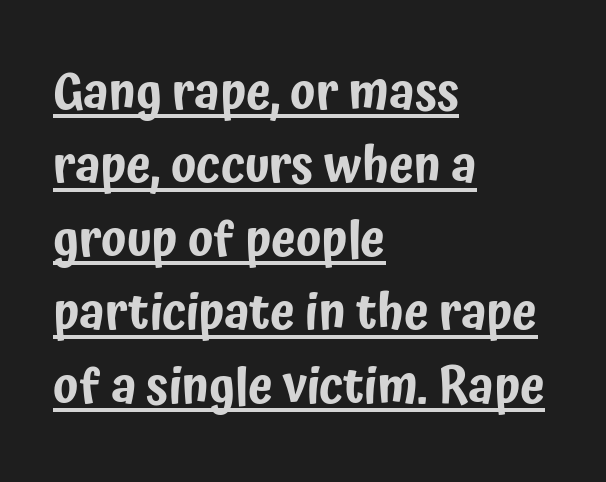
Q: Is the text italic (slanted)? A: No, it is upright.
Q: Is the typeface a serif or a sans-serif typeface? A: Sans-serif.
Q: Is the text underlined? A: Yes.
Q: How is the paragraph aligned? A: Left-aligned.
Q: Is the spacing between letters normal or unusually wide? A: Normal.
Q: Is the spacing between lines tight, normal or loose? A: Normal.
Q: Width (condensed, normal, or wide)? A: Condensed.
Q: Stroke contrast? A: Low.
Q: x-height? A: Medium.
Q: Monospaced? A: No.
